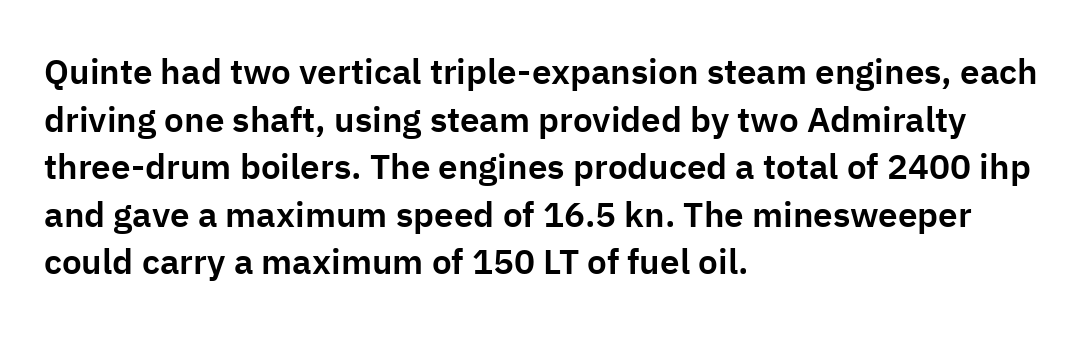
This rendering uses left alignment, leaving the right contour irregular. Varying glyph widths throughout — classic text-font behaviour. Students, note that the glyphs here touch the page at normal intervals. Designer's note — italics off, roman on. How would I describe the line gaps? Plain and ordinary. The strip under each line holds only bare page.
